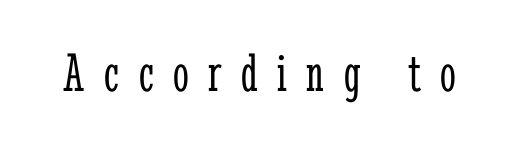
Q: Is the text bold? A: No.
Q: Is the text italic (slanted)? A: No, it is upright.
Q: Is the typeface a serif or a sans-serif typeface? A: Serif.
Q: Is the text underlined? A: No.
Q: Is the spacing between letters normal or unusually wide? A: Unusually wide.
Q: Width (condensed, normal, or wide)? A: Condensed.
Q: Stroke contrast? A: Low.
Q: x-height? A: Medium.
Q: Monospaced? A: No.
